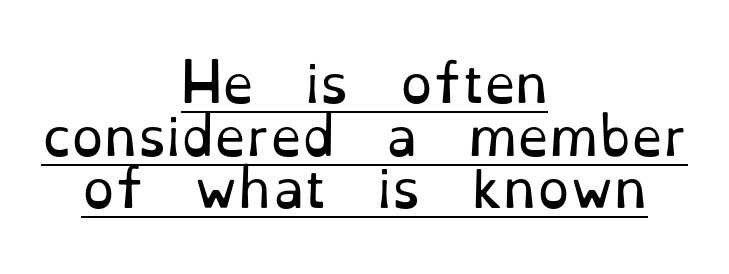
Nobody touched the tracking dial on this one. Weight: not bold — regular or lighter. A typesetter would call this proportional, since set widths differ per character. Italic? Not at all — the glyphs are vertical. The text block is weighted toward neither margin, spreading evenly from the middle. Decoration check: the copy is underlined.
